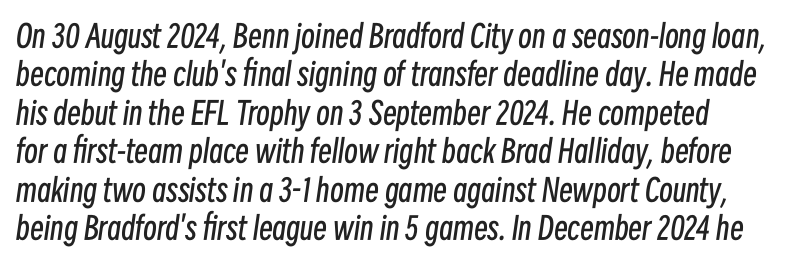
The image shows 31 px regular-weight, condensed type, italic (leaning right); set left-aligned, line spacing 1.24x, normal letter spacing, not underlined; low stroke contrast and a medium x-height.
